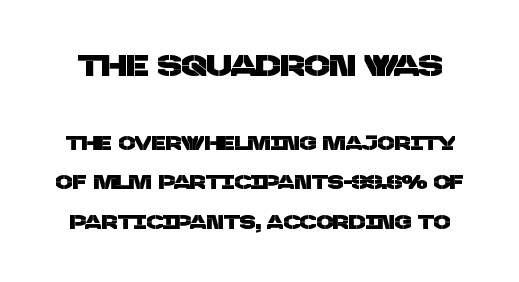
Line spacing here is loose. These lines are composed in type without serifs. Just letters on the line, the space beneath them empty. Tracking value appears to be zero — textbook default spacing. Of the two passages, the one on top uses the larger point size. Spacing verdict: proportional, widths tailored to each character.
